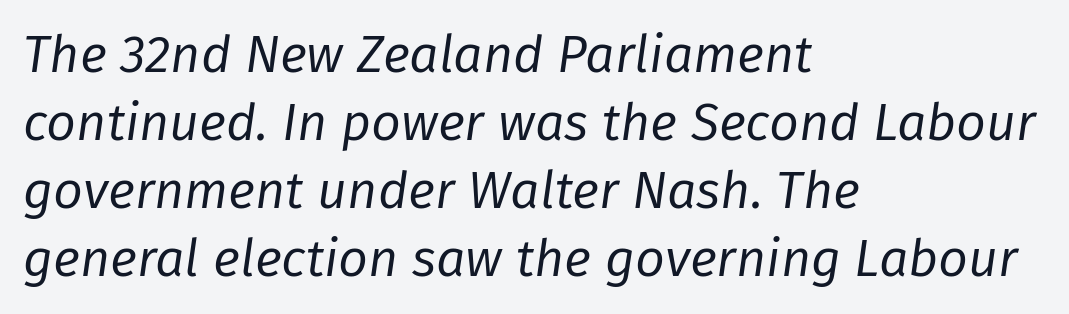
Q: Is the text bold? A: No.
Q: Is the text italic (slanted)? A: Yes, it leans right by about 8 degrees.
Q: Is the text underlined? A: No.
Q: How is the paragraph aligned? A: Left-aligned.
Q: Is the spacing between letters normal or unusually wide? A: Normal.
Q: Is the spacing between lines tight, normal or loose? A: Normal.
Q: Width (condensed, normal, or wide)? A: Normal.
Q: Stroke contrast? A: Low.
Q: x-height? A: Medium.
Q: Monospaced? A: No.
